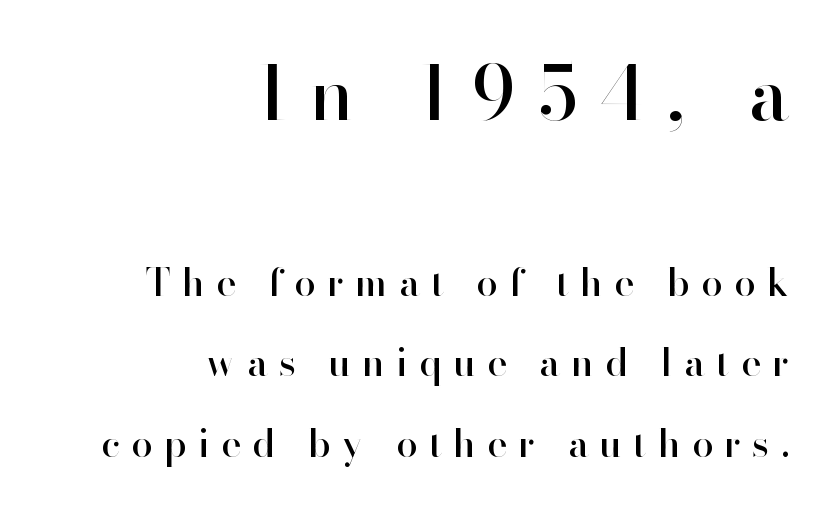
{"serif": "no", "italic": "no", "width": "normal", "stroke_contrast": "high", "x_height": "small", "monospaced": "no", "underline": "no", "align": "right", "line_spacing": "loose", "line_spacing_ratio": 2.11, "letter_spacing": "wide", "letter_spacing_em": 0.3, "larger_block": "first", "size_ratio": 1.97, "glyph_px": 75}
